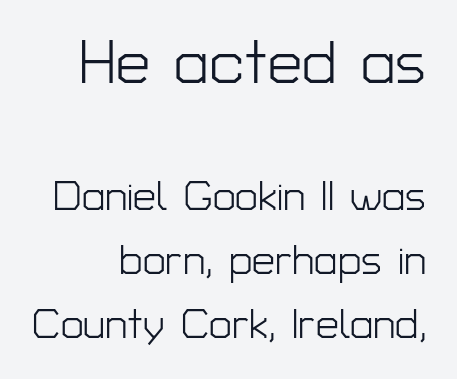
The image shows 61 px light sans-serif type, upright; set right-aligned, normal line spacing (1.56x), normal letter spacing, not underlined; the first (top) block is 1.49x larger; low stroke contrast and a medium x-height.
